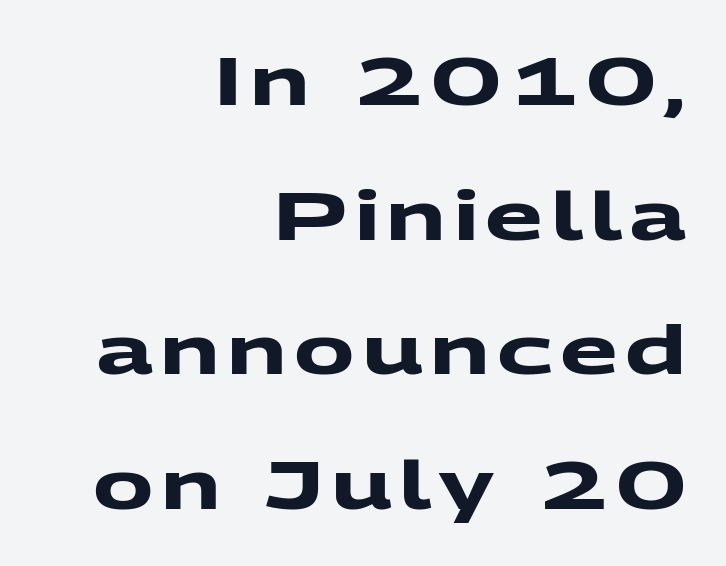
The image shows 67 px heavy, wide sans-serif type; set right-aligned, loose line spacing (2.01x), not underlined; medium stroke contrast and a medium x-height.
